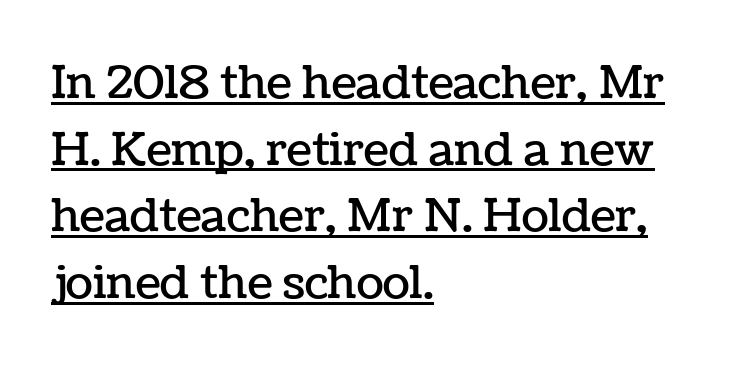
{"italic": "no", "width": "normal", "stroke_contrast": "low", "x_height": "medium", "monospaced": "no", "underline": "yes", "align": "left", "line_spacing": "normal", "line_spacing_ratio": 1.48, "letter_spacing": "normal", "letter_spacing_em": 0.0, "glyph_px": 45}
